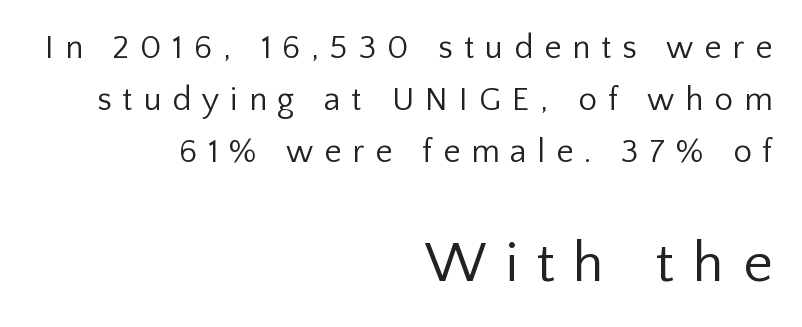
Look at the tracking — it's clearly loosened, letters drifting apart. The paragraph shown leans on its right margin. The rendering uses a moderate line-height, typical for paragraphs. Is the stroke heavy? The answer is a plain regular-or-lighter.
